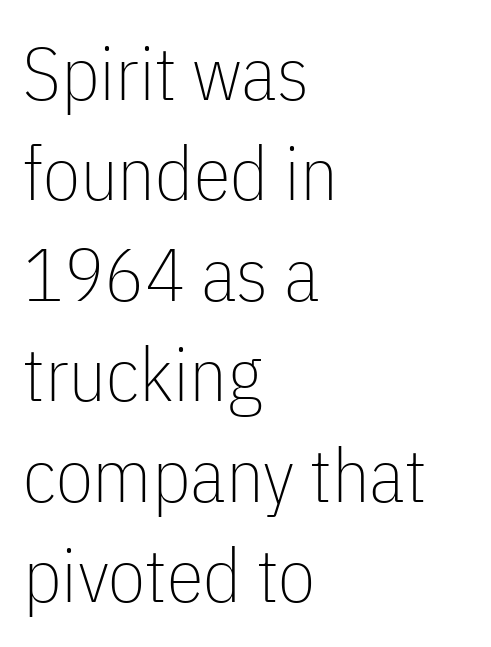
The image shows 75 px thin, condensed sans-serif type, upright; set left-aligned, normal line spacing (1.34x), normal letter spacing, not underlined; low stroke contrast and a medium x-height.
